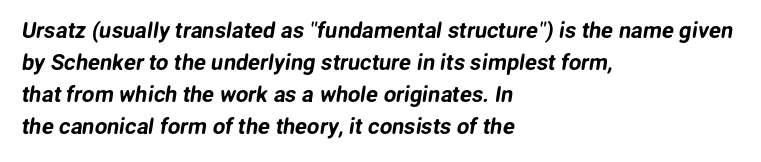
Q: Is the text underlined? A: No.
Q: How is the paragraph aligned? A: Left-aligned.
Q: Is the spacing between letters normal or unusually wide? A: Normal.
Q: Is the spacing between lines tight, normal or loose? A: Normal.
